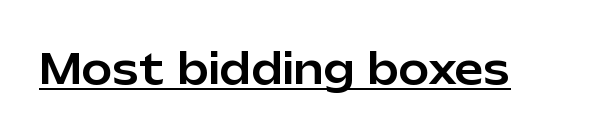
Q: Is the text italic (slanted)? A: No, it is upright.
Q: Is the typeface a serif or a sans-serif typeface? A: Sans-serif.
Q: Is the text underlined? A: Yes.
Q: Is the spacing between letters normal or unusually wide? A: Normal.
Q: Width (condensed, normal, or wide)? A: Normal.
Q: Stroke contrast? A: Low.
Q: x-height? A: Medium.
Q: Monospaced? A: No.
